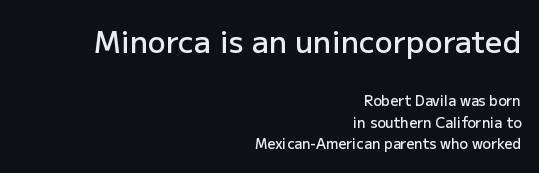
{"serif": "no", "italic": "no", "bold": "semi", "weight": "semibold", "width": "normal", "stroke_contrast": "low", "x_height": "medium", "monospaced": "no", "underline": "no", "align": "right", "line_spacing": "normal", "line_spacing_ratio": 1.56, "letter_spacing": "normal", "letter_spacing_em": 0.0, "larger_block": "first", "size_ratio": 2.14, "glyph_px": 30}
